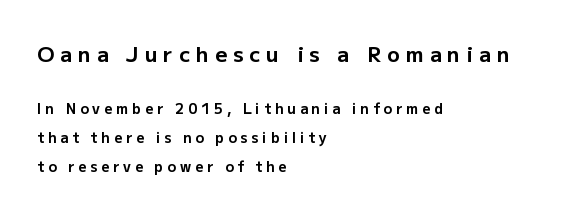
The image shows 21 px bold type, upright; set left-aligned, loose line spacing (2.06x), unusually wide letter spacing (+0.28 em), not underlined; the first (top) block is 1.5x larger.
